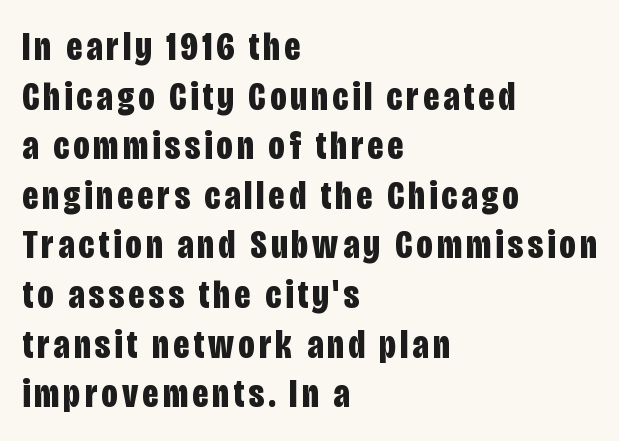
{"serif": "no", "italic": "no", "bold": "yes", "weight": "bold", "width": "condensed", "stroke_contrast": "low", "x_height": "large", "monospaced": "no", "underline": "no", "align": "left", "line_spacing_ratio": 1.24, "glyph_px": 40}
